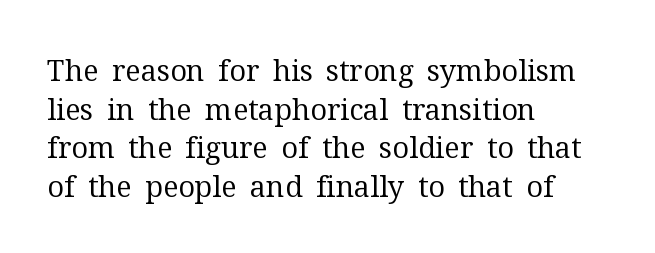
{"serif": "yes", "italic": "no", "bold": "no", "weight": "regular", "width": "normal", "stroke_contrast": "medium", "x_height": "medium", "monospaced": "no", "underline": "no", "align": "left", "line_spacing": "normal", "line_spacing_ratio": 1.33, "letter_spacing": "normal", "letter_spacing_em": 0.0, "glyph_px": 29}
